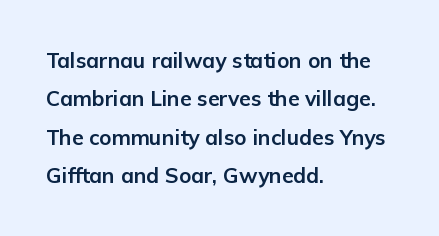
Q: Is the text bold? A: Yes.
Q: Is the text italic (slanted)? A: No, it is upright.
Q: Is the text underlined? A: No.
Q: How is the paragraph aligned? A: Left-aligned.
Q: Is the spacing between letters normal or unusually wide? A: Normal.
